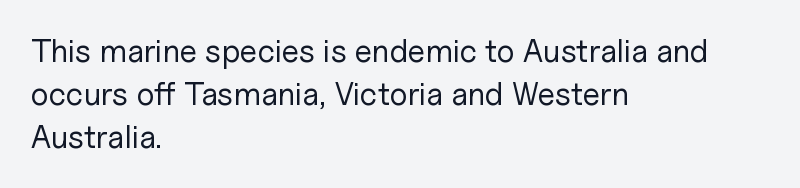
The image shows 32 px regular-weight sans-serif type, upright; set left-aligned, normal line spacing (1.35x), normal letter spacing, not underlined; low stroke contrast and a medium x-height.
